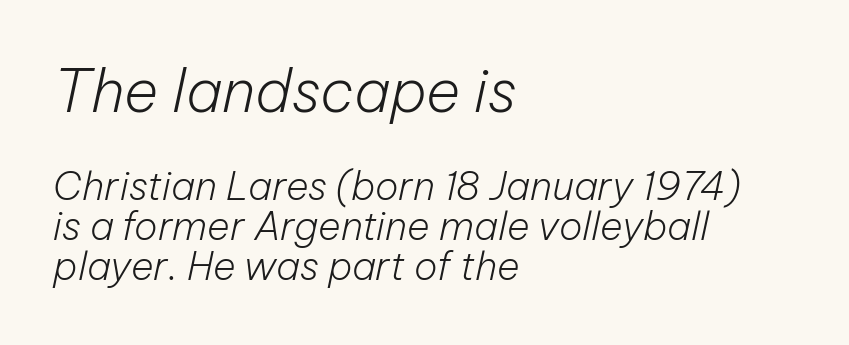
Q: Is the text bold? A: No.
Q: Is the text italic (slanted)? A: Yes, it leans right by about 12 degrees.
Q: Is the text underlined? A: No.
Q: How is the paragraph aligned? A: Left-aligned.
Q: Is the spacing between letters normal or unusually wide? A: Normal.
Q: Is the spacing between lines tight, normal or loose? A: Tight.
Q: Which block of text is set in a larger size, the first (top) or the second (bottom)? A: The first (top) one.
Q: Width (condensed, normal, or wide)? A: Normal.
Q: Stroke contrast? A: Low.
Q: x-height? A: Medium.
Q: Monospaced? A: No.
